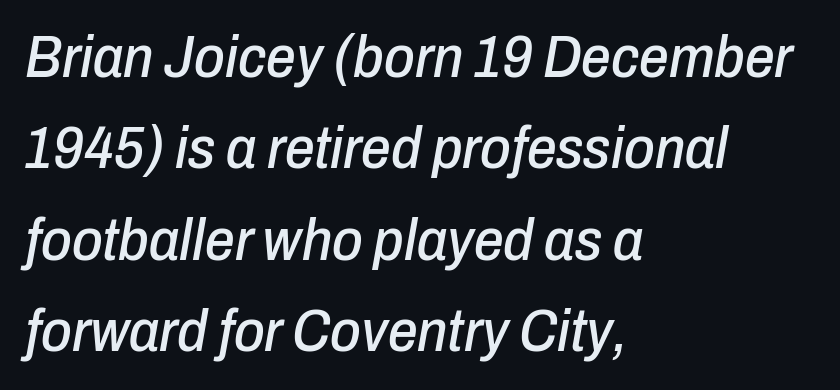
{"italic": "yes", "lean": "right", "slant_degrees": 10, "width": "condensed", "stroke_contrast": "low", "x_height": "medium", "monospaced": "no", "underline": "no", "align": "left", "line_spacing": "normal", "line_spacing_ratio": 1.55, "letter_spacing": "normal", "letter_spacing_em": 0.0, "glyph_px": 59}
